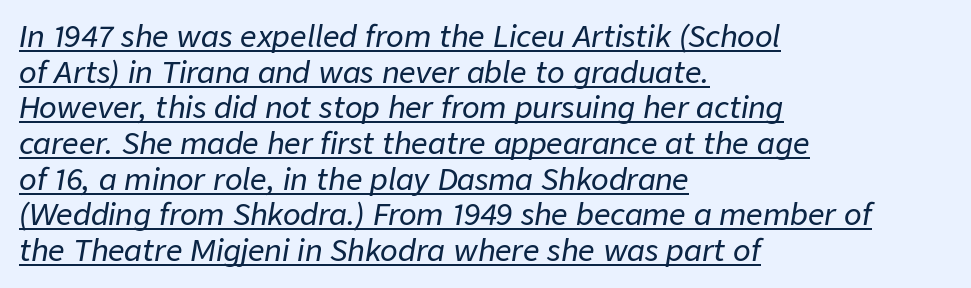
{"italic": "yes", "lean": "right", "slant_degrees": 9, "width": "normal", "stroke_contrast": "low", "x_height": "medium", "monospaced": "no", "underline": "yes", "align": "left", "line_spacing_ratio": 1.23, "letter_spacing": "normal", "letter_spacing_em": 0.0, "glyph_px": 29}
